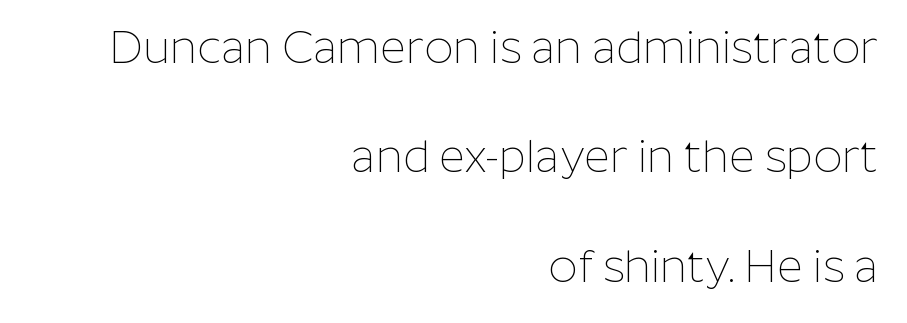
The image shows 45 px thin sans-serif type, upright; set right-aligned, loose line spacing (2.43x), normal letter spacing, not underlined; low stroke contrast and a medium x-height.
